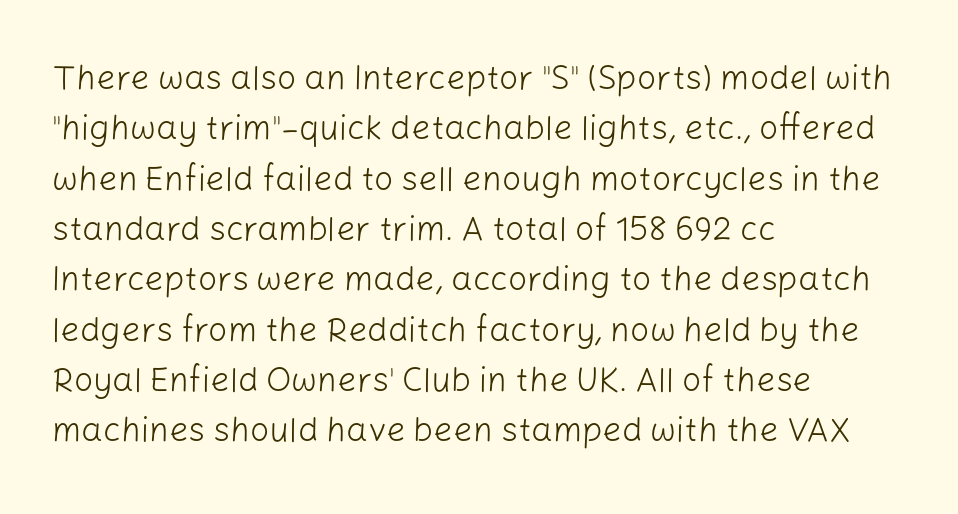
The image shows 34 px light sans-serif type, upright; set left-aligned, normal line spacing (1.48x), normal letter spacing, not underlined; low stroke contrast and a medium x-height.
